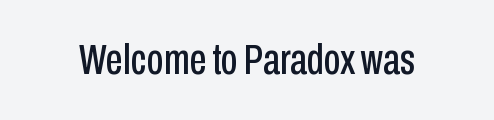
Q: Is the text italic (slanted)? A: No, it is upright.
Q: Is the typeface a serif or a sans-serif typeface? A: Sans-serif.
Q: Is the text underlined? A: No.
Q: Is the spacing between letters normal or unusually wide? A: Normal.
Q: Width (condensed, normal, or wide)? A: Condensed.
Q: Stroke contrast? A: Low.
Q: x-height? A: Medium.
Q: Monospaced? A: No.
